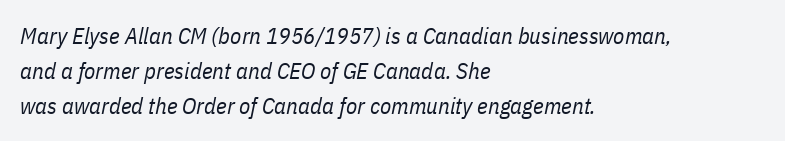
Q: Is the text bold? A: No.
Q: Is the text italic (slanted)? A: Yes, it leans right by about 11 degrees.
Q: Is the text underlined? A: No.
Q: How is the paragraph aligned? A: Left-aligned.
Q: Is the spacing between letters normal or unusually wide? A: Normal.
Q: Is the spacing between lines tight, normal or loose? A: Normal.
